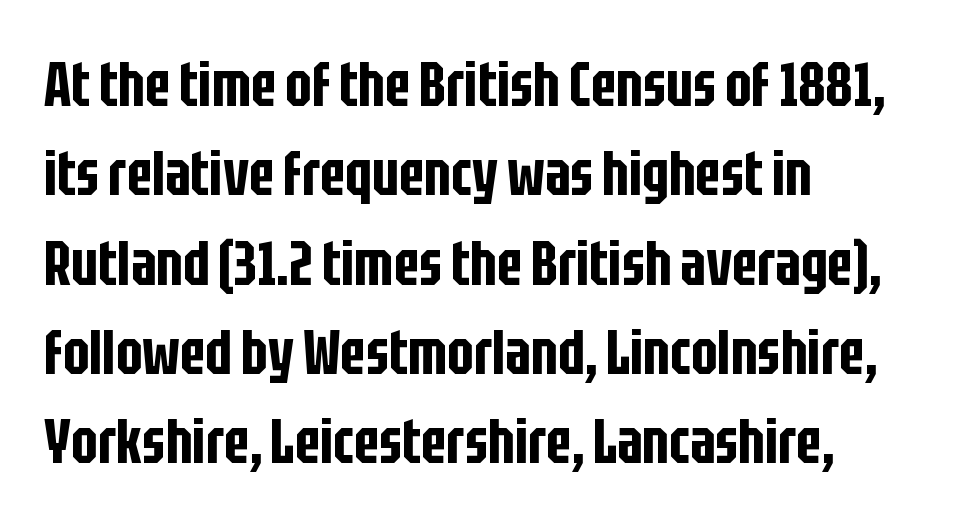
The image shows 62 px condensed sans-serif type, upright; set left-aligned, normal line spacing (1.44x), normal letter spacing, not underlined; low stroke contrast and a large x-height.
